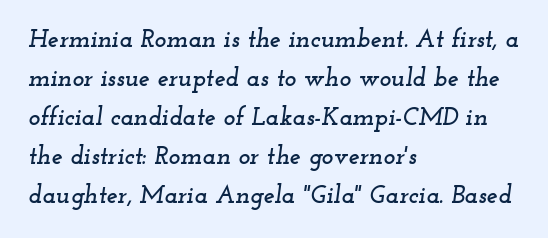
The specimen omits any rule beneath the text block's lines. The glyphs look as if they've been sheared to an angle. The text block is weighted toward the left margin, trailing off unevenly rightward. Vertically, the passage feels balanced, rows spaced as you'd expect. Tracking here is standard; glyphs follow each other at the usual distance.
